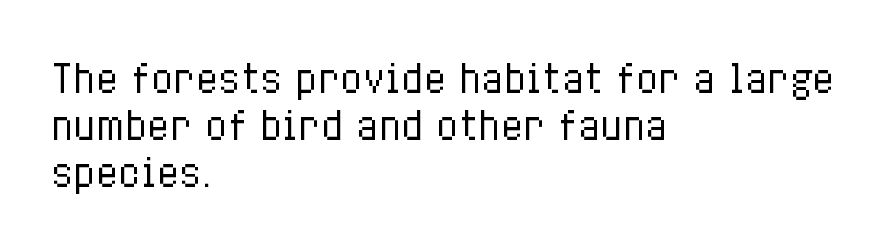
The lettering holds an erect, upright posture throughout. Is the type heavy? It reads as light-to-regular instead. You could not count columns in this text — the font is proportionally spaced. This rendering features lettering with no underline. This sample uses plain, unmodified letter spacing. The rendering uses a moderate line-height, typical for paragraphs.
